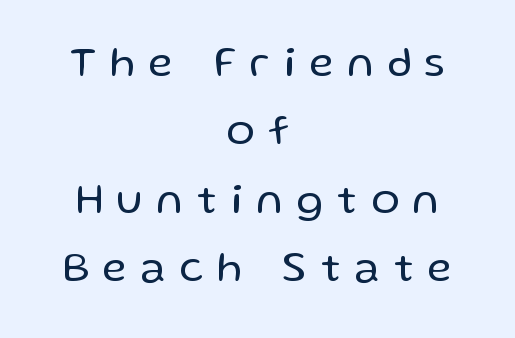
Q: Is the text bold? A: No.
Q: Is the text italic (slanted)? A: No, it is upright.
Q: Is the typeface a serif or a sans-serif typeface? A: Sans-serif.
Q: Is the text underlined? A: No.
Q: How is the paragraph aligned? A: Centered.
Q: Is the spacing between letters normal or unusually wide? A: Unusually wide.
Q: Is the spacing between lines tight, normal or loose? A: Normal.
Q: Width (condensed, normal, or wide)? A: Normal.
Q: Stroke contrast? A: Low.
Q: x-height? A: Medium.
Q: Monospaced? A: No.
